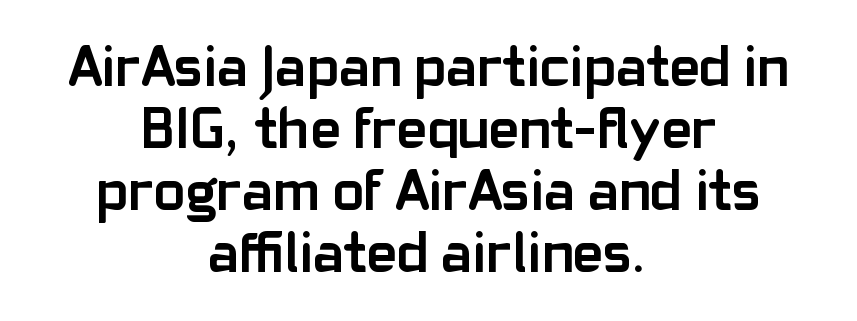
Nobody drew a line under any word here. What kind of face is this? One without serifs — a sans. The tracking reads as untouched default to a designer's eye. Italic: no, the glyphs are upright roman.
